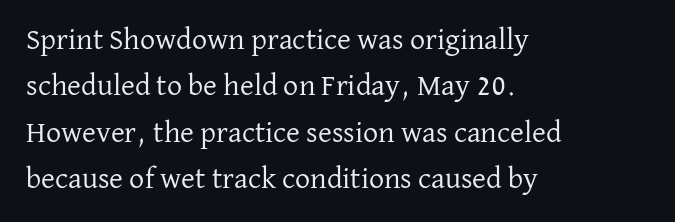
{"serif": "yes", "italic": "no", "bold": "no", "weight": "regular", "width": "normal", "stroke_contrast": "low", "x_height": "medium", "monospaced": "no", "underline": "no", "align": "left", "line_spacing": "normal", "line_spacing_ratio": 1.55, "letter_spacing": "normal", "letter_spacing_em": 0.0, "glyph_px": 30}
